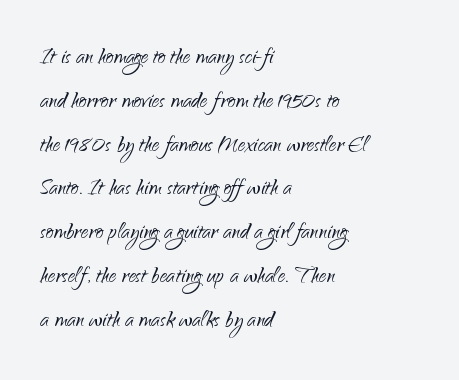
Q: Is the text bold? A: No.
Q: Is the text italic (slanted)? A: Yes.
Q: Is the typeface a serif or a sans-serif typeface? A: Sans-serif.
Q: Is the text underlined? A: No.
Q: How is the paragraph aligned? A: Left-aligned.
Q: Is the spacing between letters normal or unusually wide? A: Normal.
Q: Is the spacing between lines tight, normal or loose? A: Normal.
Q: Width (condensed, normal, or wide)? A: Normal.
Q: Stroke contrast? A: Low.
Q: x-height? A: Small.
Q: Monospaced? A: No.
